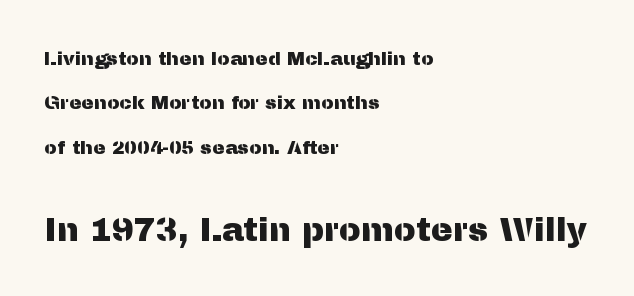
Q: Is the text italic (slanted)? A: No, it is upright.
Q: Is the typeface a serif or a sans-serif typeface? A: Sans-serif.
Q: Is the text underlined? A: No.
Q: How is the paragraph aligned? A: Left-aligned.
Q: Is the spacing between letters normal or unusually wide? A: Normal.
Q: Is the spacing between lines tight, normal or loose? A: Loose.
Q: Which block of text is set in a larger size, the first (top) or the second (bottom)? A: The second (bottom) one.
Q: Width (condensed, normal, or wide)? A: Normal.
Q: Stroke contrast? A: Medium.
Q: x-height? A: Medium.
Q: Monospaced? A: No.
